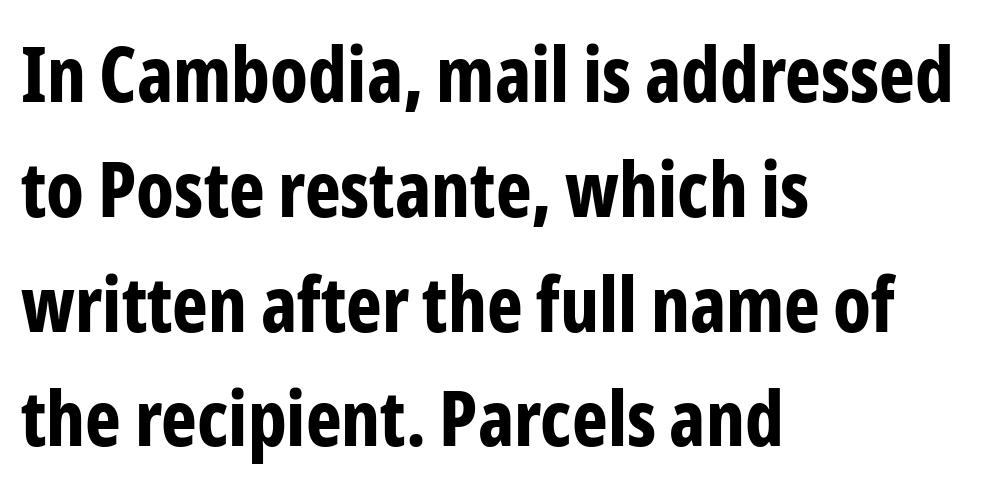
{"serif": "no", "italic": "no", "bold": "yes", "weight": "bold", "width": "condensed", "stroke_contrast": "low", "x_height": "medium", "monospaced": "no", "underline": "no", "align": "left", "line_spacing": "normal", "line_spacing_ratio": 1.51, "letter_spacing": "normal", "letter_spacing_em": 0.0, "glyph_px": 76}
